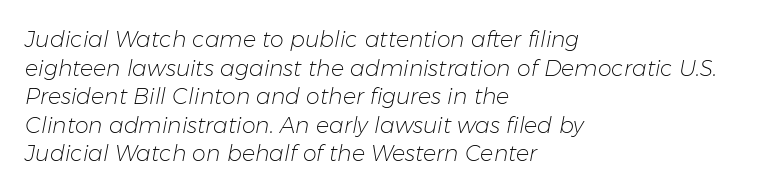
{"italic": "yes", "lean": "right", "slant_degrees": 11, "bold": "no", "underline": "no", "align": "left", "line_spacing": "normal", "line_spacing_ratio": 1.3, "letter_spacing": "normal", "letter_spacing_em": 0.0, "glyph_px": 22}
